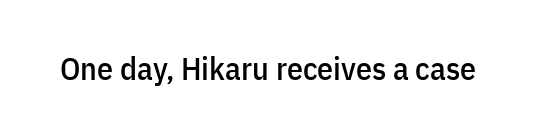
The image shows 32 px condensed sans-serif type, upright; set normal letter spacing, not underlined; low stroke contrast and a medium x-height.
